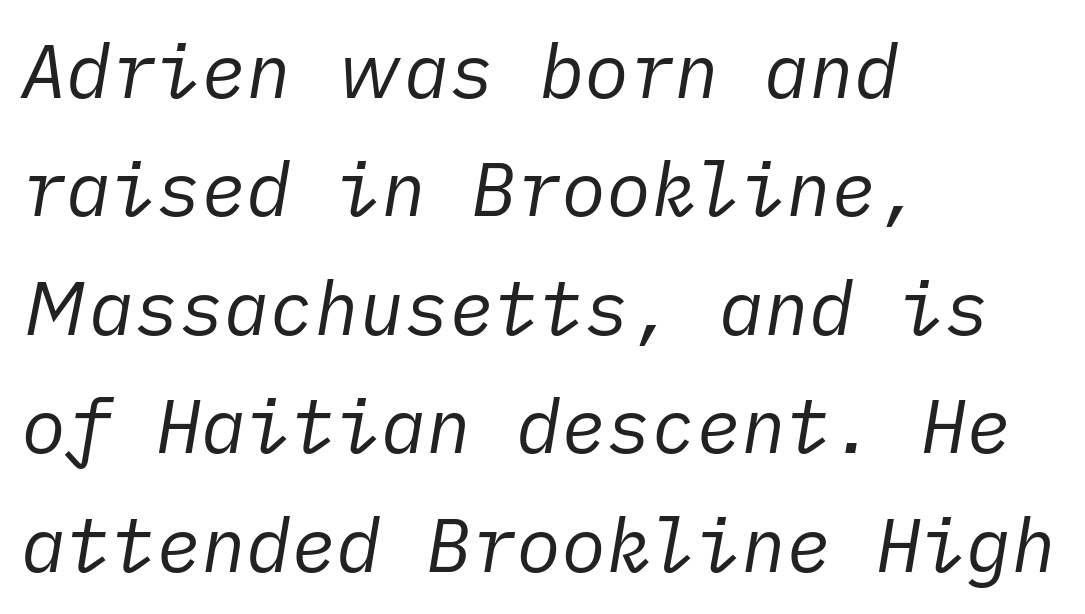
Q: Is the text bold? A: No.
Q: Is the text italic (slanted)? A: Yes, it leans right by about 10 degrees.
Q: Is the text underlined? A: No.
Q: How is the paragraph aligned? A: Left-aligned.
Q: Is the spacing between letters normal or unusually wide? A: Normal.
Q: Is the spacing between lines tight, normal or loose? A: Normal.
Q: Width (condensed, normal, or wide)? A: Normal.
Q: Stroke contrast? A: Low.
Q: x-height? A: Medium.
